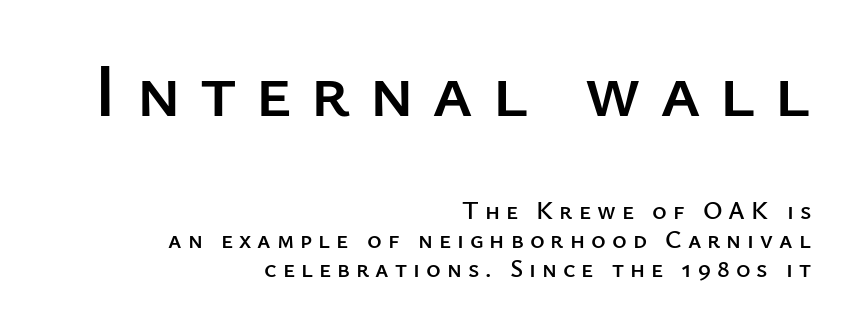
Words float on clear page, feet unadorned. Font category for this specimen: sans-serif. Character widths vary here, with narrow letters taking less room than wide ones. Do the letters lean? They stand straight. The letterforms stand isolated, each surrounded by extra space. Is the lower block the larger one? No — the upper block carries the bigger type.
